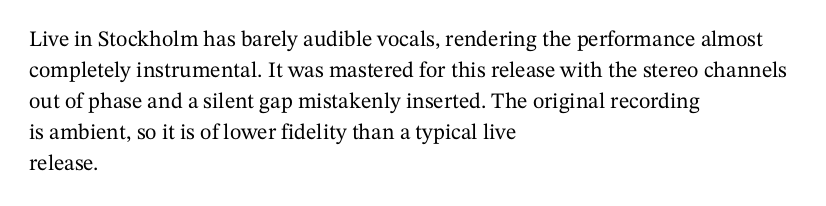
The image shows 22 px text type, upright; set left-aligned, normal line spacing (1.41x), normal letter spacing, not underlined.
